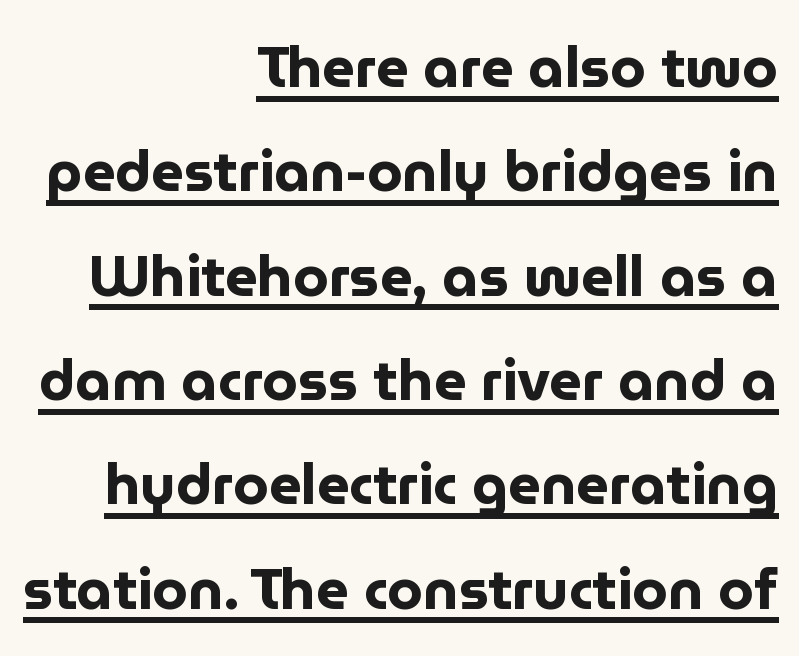
{"serif": "no", "italic": "no", "bold": "yes", "weight": "bold", "width": "normal", "stroke_contrast": "low", "x_height": "medium", "monospaced": "no", "underline": "yes", "align": "right", "line_spacing_ratio": 1.83, "letter_spacing": "normal", "letter_spacing_em": 0.0, "glyph_px": 57}
